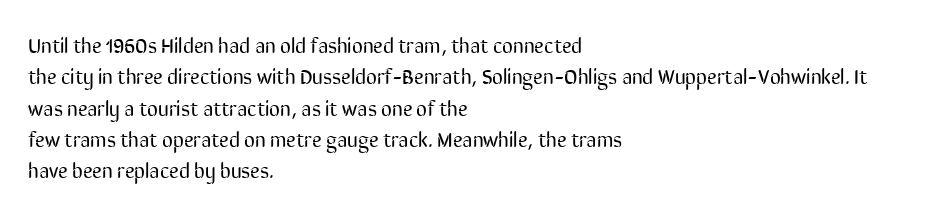
{"italic": "no", "bold": "no", "underline": "no", "align": "left", "line_spacing": "normal", "line_spacing_ratio": 1.49, "letter_spacing": "normal", "letter_spacing_em": 0.0, "glyph_px": 21}
